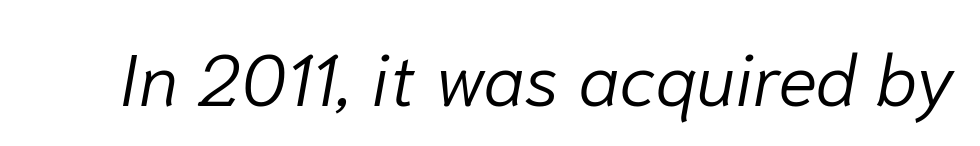
Proportional: the letters do not fall into vertical columns. Slanted lettering throughout. Summary of weight: not heavy and not bold. Beneath every word, the page is bare. Nobody touched the tracking dial on this one.
